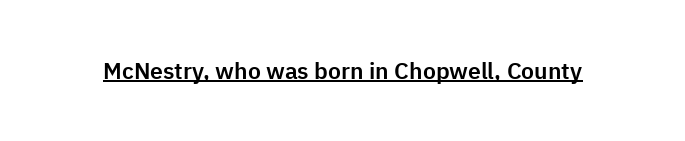
Q: Is the text italic (slanted)? A: No, it is upright.
Q: Is the text underlined? A: Yes.
Q: Is the spacing between letters normal or unusually wide? A: Normal.
